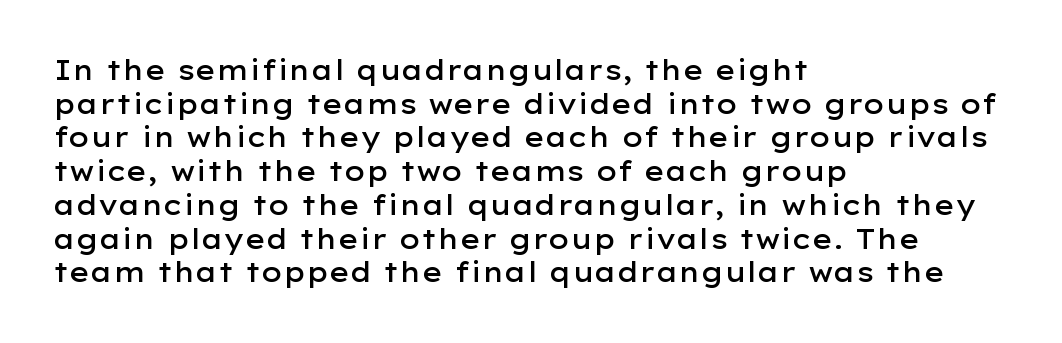
The image shows 27 px text type, upright; set left-aligned, normal line spacing (1.25x), normal letter spacing, not underlined.
